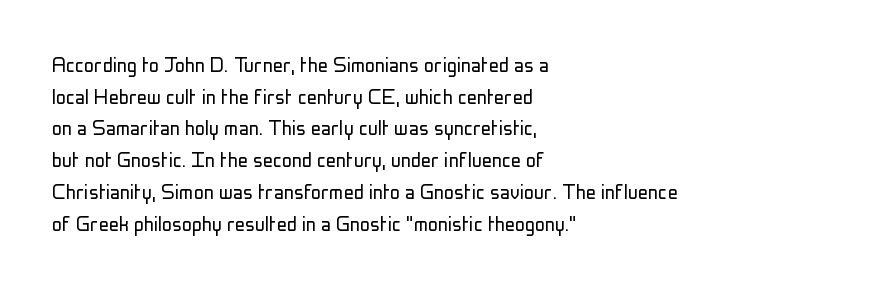
{"italic": "no", "bold": "no", "underline": "no", "align": "left", "line_spacing": "normal", "line_spacing_ratio": 1.27, "letter_spacing": "normal", "letter_spacing_em": 0.0, "glyph_px": 25}
